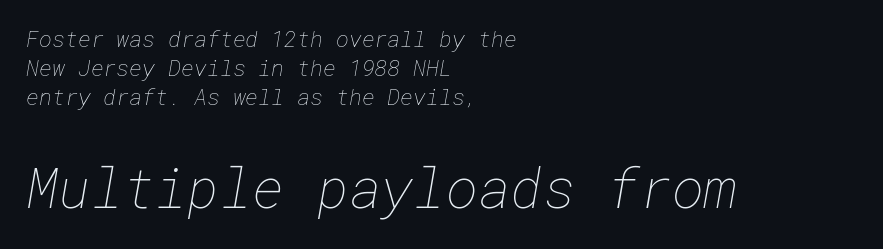
Q: Is the text bold? A: No.
Q: Is the text underlined? A: No.
Q: How is the paragraph aligned? A: Left-aligned.
Q: Is the spacing between letters normal or unusually wide? A: Normal.
Q: Is the spacing between lines tight, normal or loose? A: Normal.
Q: Which block of text is set in a larger size, the first (top) or the second (bottom)? A: The second (bottom) one.
Q: Width (condensed, normal, or wide)? A: Normal.
Q: Stroke contrast? A: Low.
Q: x-height? A: Medium.
